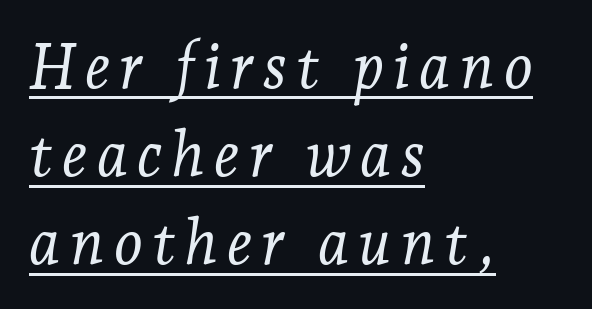
{"serif": "yes", "italic": "yes", "lean": "right", "slant_degrees": 7, "bold": "no", "weight": "light", "width": "normal", "stroke_contrast": "low", "x_height": "medium", "monospaced": "no", "underline": "yes", "align": "left", "line_spacing": "normal", "line_spacing_ratio": 1.42, "glyph_px": 62}
